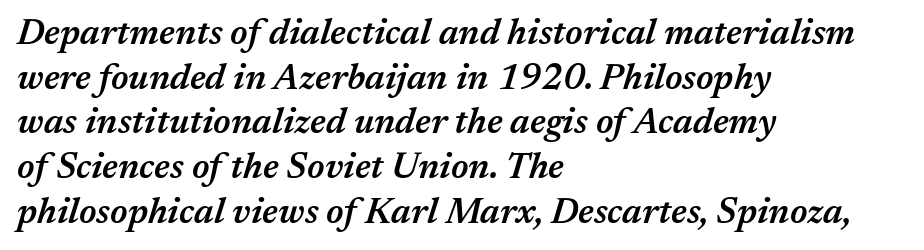
Q: Is the text bold? A: Semi-bold.
Q: Is the text italic (slanted)? A: Yes, it leans right by about 17 degrees.
Q: Is the text underlined? A: No.
Q: How is the paragraph aligned? A: Left-aligned.
Q: Is the spacing between letters normal or unusually wide? A: Normal.
Q: Width (condensed, normal, or wide)? A: Normal.
Q: Stroke contrast? A: Medium.
Q: x-height? A: Medium.
Q: Monospaced? A: No.
